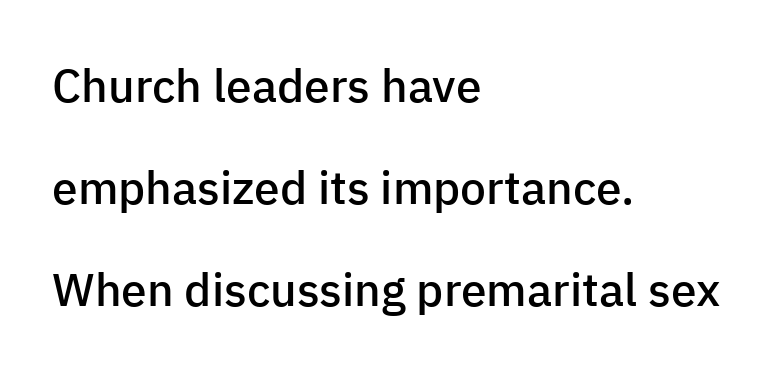
The image shows 46 px semibold sans-serif type, upright; set left-aligned, loose line spacing (2.22x), normal letter spacing, not underlined; low stroke contrast and a medium x-height.
